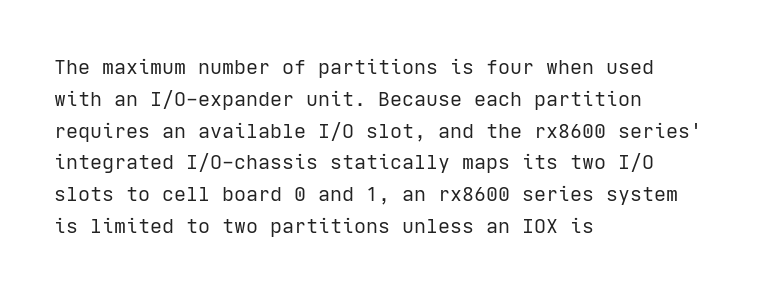
Q: Is the text bold? A: No.
Q: Is the text italic (slanted)? A: No, it is upright.
Q: Is the text underlined? A: No.
Q: How is the paragraph aligned? A: Left-aligned.
Q: Is the spacing between letters normal or unusually wide? A: Normal.
Q: Is the spacing between lines tight, normal or loose? A: Normal.
